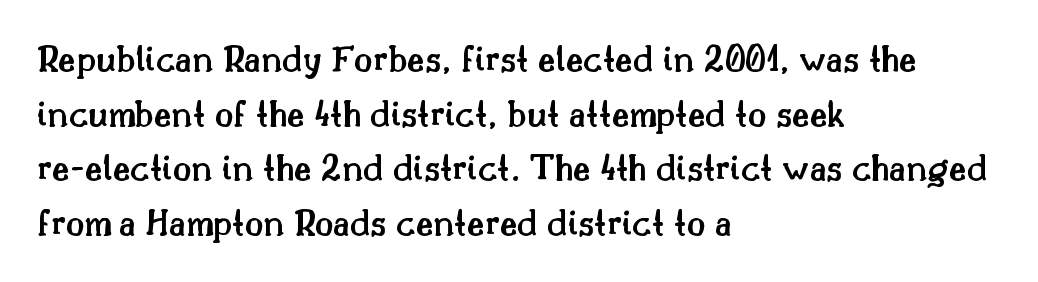
Each letter's strokes conclude with small projecting serifs. The type sits square on the baseline with zero lean. Each line starts at the same left margin while the right side varies. Type without underlining. The passage shown is typed in a proportional face where columns would drift.
